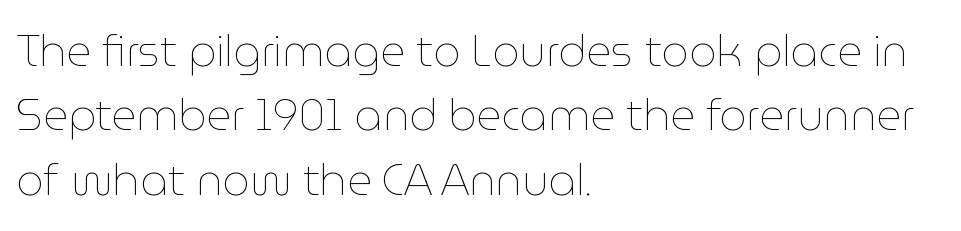
The image shows 43 px thin type, upright; set left-aligned, normal line spacing (1.5x), normal letter spacing, not underlined; low stroke contrast and a medium x-height.
